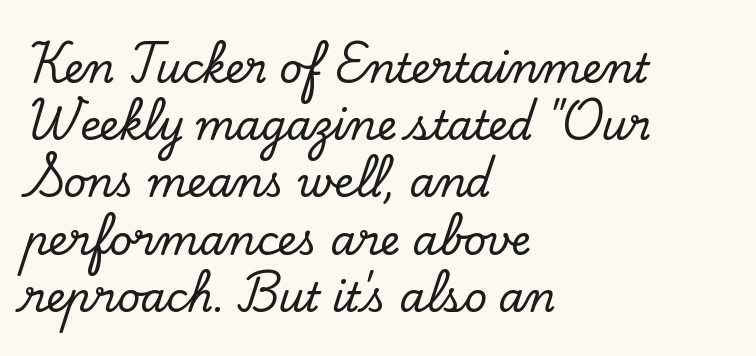
The image shows 40 px serif type; set left-aligned, normal line spacing (1.43x), normal letter spacing, not underlined; low stroke contrast and a small x-height.
